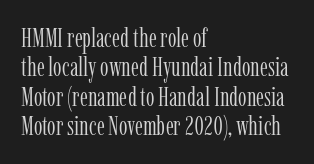
The space between consecutive lines is stingy. These lines keep a tight, regular rhythm from letter to letter. The paragraph shown leans on its left margin. Letters rest on an invisible, unmarked baseline.
